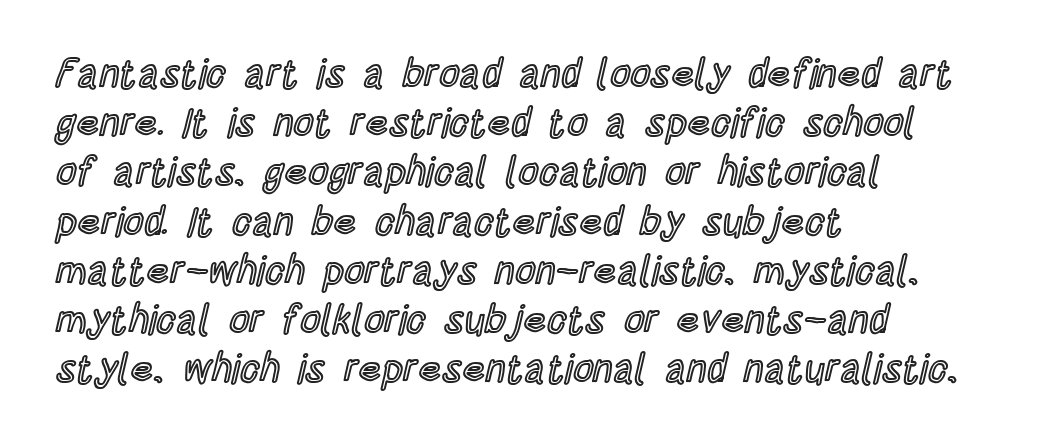
The letters advance in unequal steps, a hallmark of proportional type. Lines of text with bare space underneath. The letters sit at their default tracking, neither squeezed nor spread. Horizontal alignment here is leftward, the default for most running prose.
